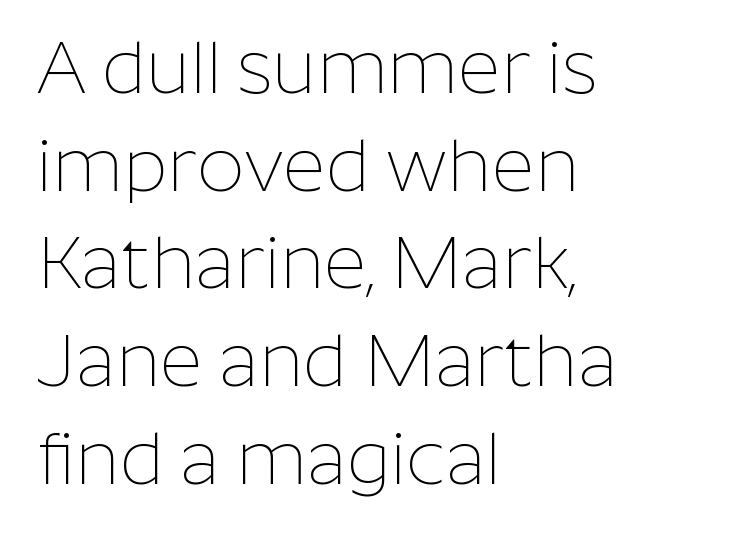
Here the designer chose a conventional face with non-uniform glyph widths. Stems here are at most as thick as an everyday book face. Casual observation: everything's shoved over to the left. Italic? Not at all — the glyphs are vertical. Are there feet on the stems? There aren't — it's a sans. Vertically, the passage feels balanced, rows spaced as you'd expect.
